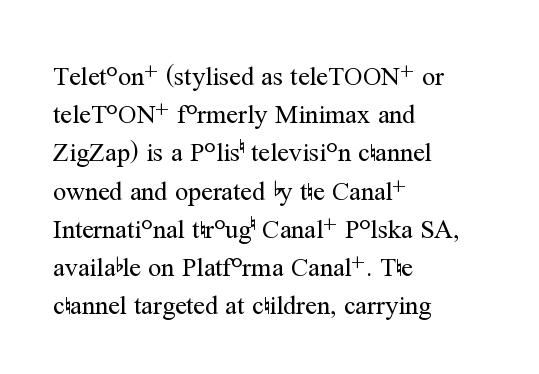
{"italic": "no", "bold": "no", "underline": "no", "align": "left", "line_spacing": "normal", "line_spacing_ratio": 1.47, "letter_spacing": "normal", "letter_spacing_em": 0.0, "glyph_px": 26}
